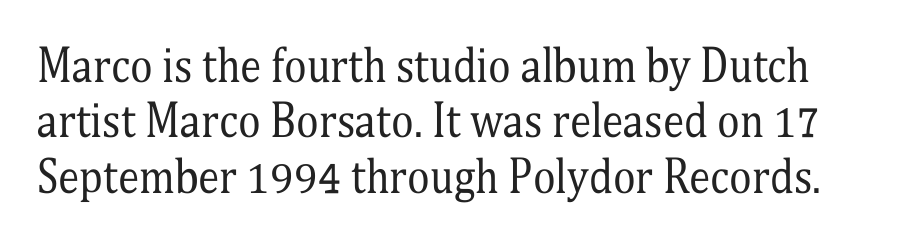
Note: serifs present on the glyphs. Italic? Not at all — the glyphs are vertical. A typesetter would call this proportional, since set widths differ per character. Any mark beneath the type? The region is blank. Letter spacing: default.
